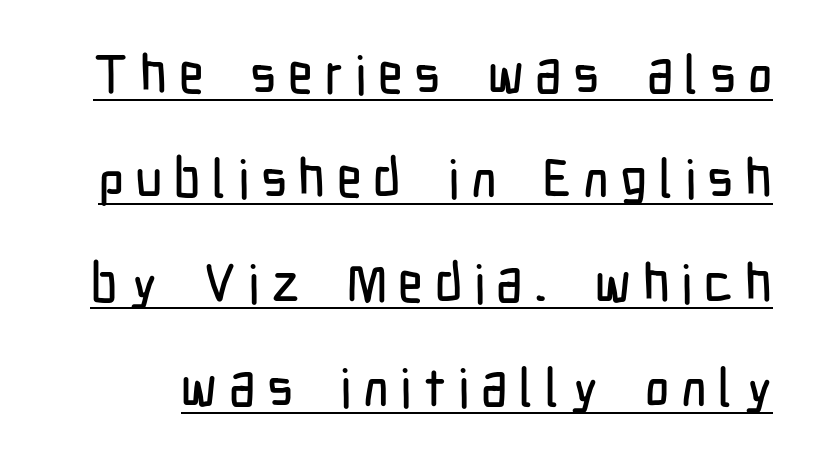
The image shows 53 px condensed sans-serif type, upright; set loose line spacing (1.97x), unusually wide letter spacing (+0.22 em), underlined; low stroke contrast and a medium x-height.
